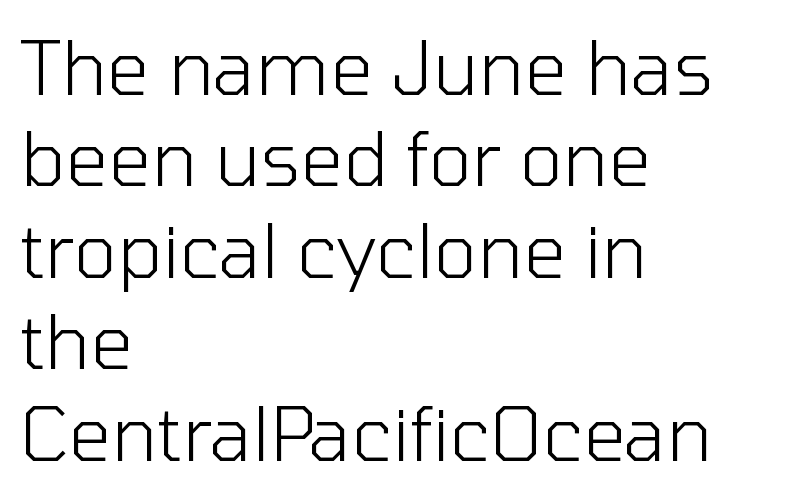
Caption: standard tracking, unaltered. Does the lettering tilt? It doesn't — this is upright. A student would call this left alignment; a typographer would say flush left, rag right. A typesetter would call this proportional, since set widths differ per character.
